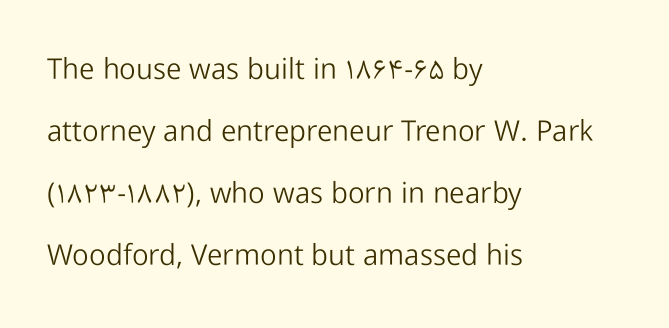
Looks like regular typesetting: each glyph gets only the width it needs. Nope, no serifs anywhere on these letters. Interline gaps are noticeably wide in this sample. Honestly, the letter spacing is just normal — you wouldn't notice it. This rendering features lettering with no underline. The font is comparable to plain body text, perhaps lighter.
